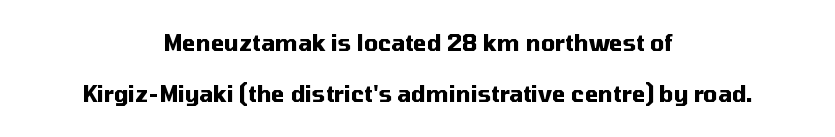
{"italic": "no", "bold": "yes", "underline": "no", "align": "center", "line_spacing": "loose", "line_spacing_ratio": 2.32, "letter_spacing": "normal", "letter_spacing_em": 0.0, "glyph_px": 22}
